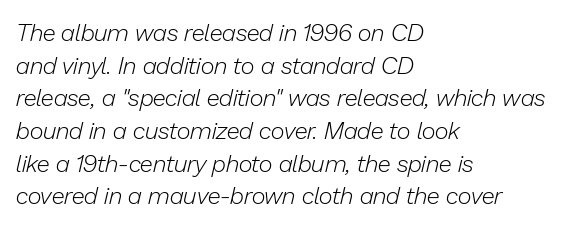
{"italic": "yes", "lean": "right", "slant_degrees": 13, "bold": "no", "underline": "no", "align": "left", "line_spacing": "normal", "line_spacing_ratio": 1.36, "letter_spacing": "normal", "letter_spacing_em": 0.0, "glyph_px": 24}
